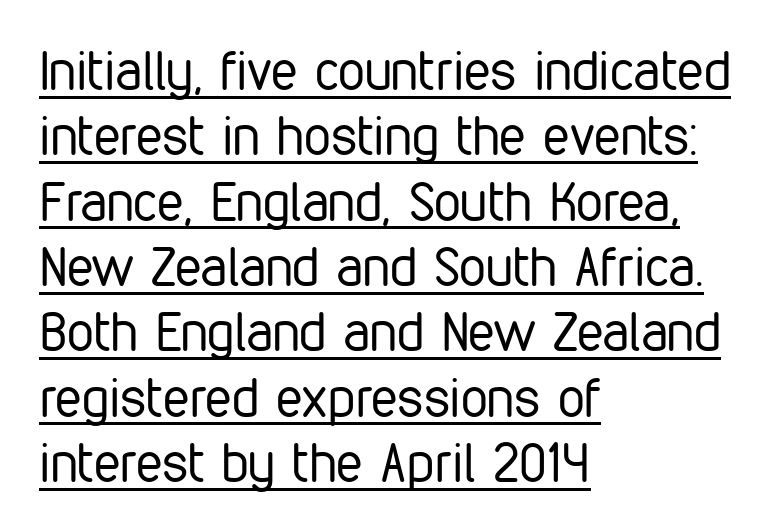
The strokes are not fattened; the text isn't bold. Does extra space separate the letters? No, they use regular spacing. Compared with undecorated copy, this sample adds a rule below the words. A roman cut, with each character standing at attention.
